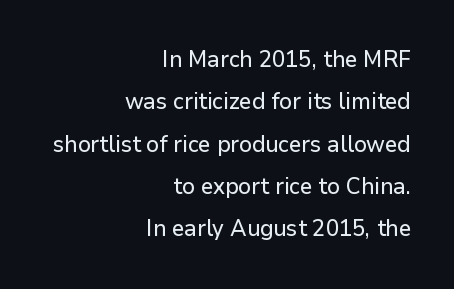
{"italic": "no", "underline": "no", "align": "right", "line_spacing_ratio": 1.84, "letter_spacing": "normal", "letter_spacing_em": 0.0, "glyph_px": 23}
